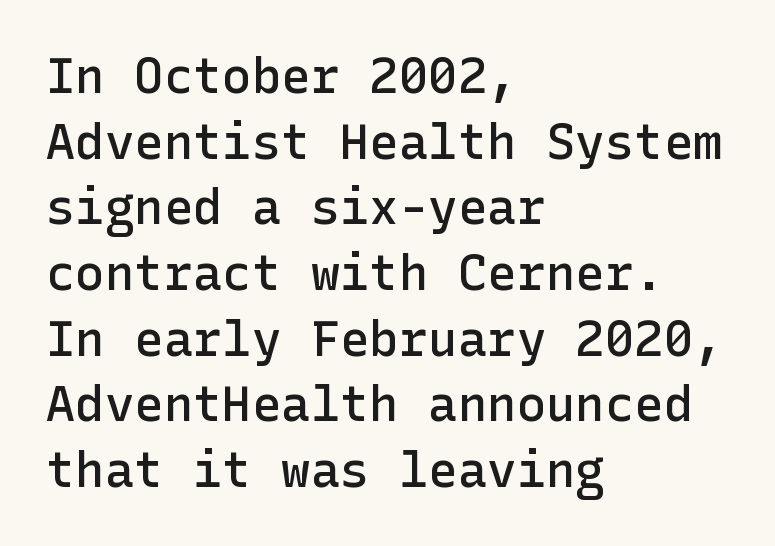
{"serif": "no", "italic": "no", "bold": "semi", "weight": "semibold", "width": "normal", "stroke_contrast": "low", "x_height": "medium", "underline": "no", "align": "left", "line_spacing": "normal", "line_spacing_ratio": 1.34, "letter_spacing": "normal", "letter_spacing_em": 0.0, "glyph_px": 49}
